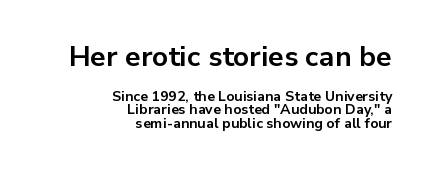
A typesetter would label this face a sans. Here the designer chose a conventional face with non-uniform glyph widths. In terms of leading, this rendering errs on the cramped side. Characters remain perfectly vertical along every line. In terms of weight, the rendering is a true, heavy bold. Lines of text with bare space underneath.
